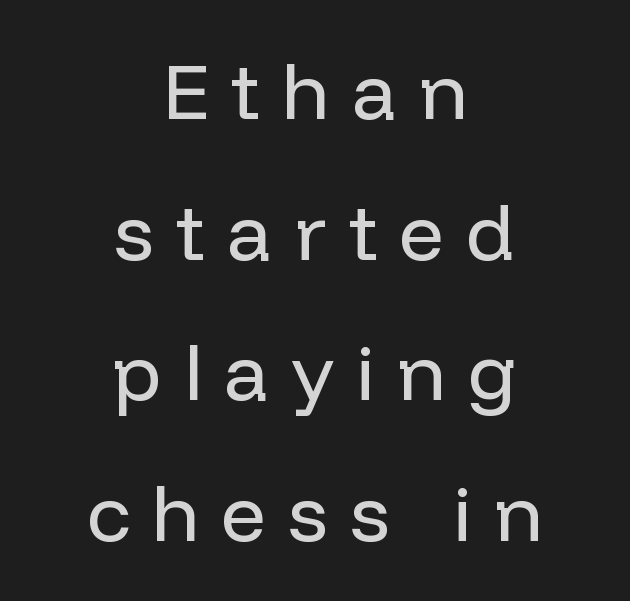
The tracking reads as deliberately expanded to a designer's eye. These lines are composed in type without serifs. Honestly, there is no underline to notice here at all. The weight tops out at a normal text grade. The lines in this sample share a center point and differ in where they start and stop. Designer's note — italics off, roman on.
